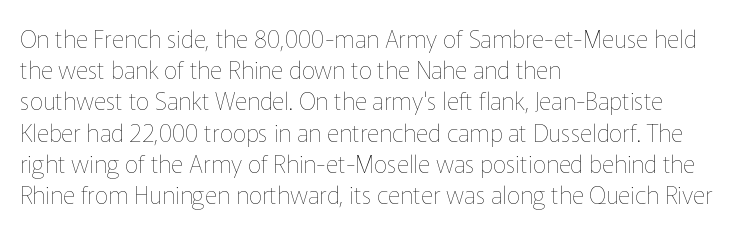
The ragged edge is on the right, which tells us the setting is flush left. The passage shown is not underscored anywhere. These lines were composed using upright roman letters. This sample uses plain, unmodified letter spacing. Reading down the column, the eye jumps a familiar distance to each next line.
